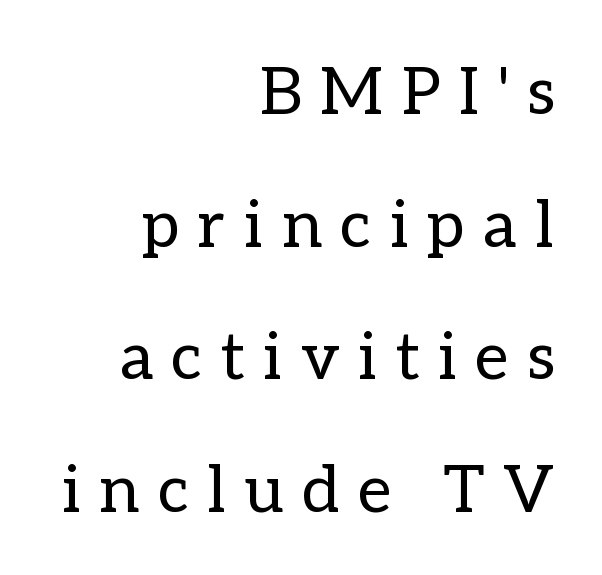
Short note: letters widely spaced. Proportional: the letters do not fall into vertical columns. The space beneath each line is pristine and unruled. The vertical gap from one line to the next is large. No letter is thick-stroked: the sample isn't bold.
